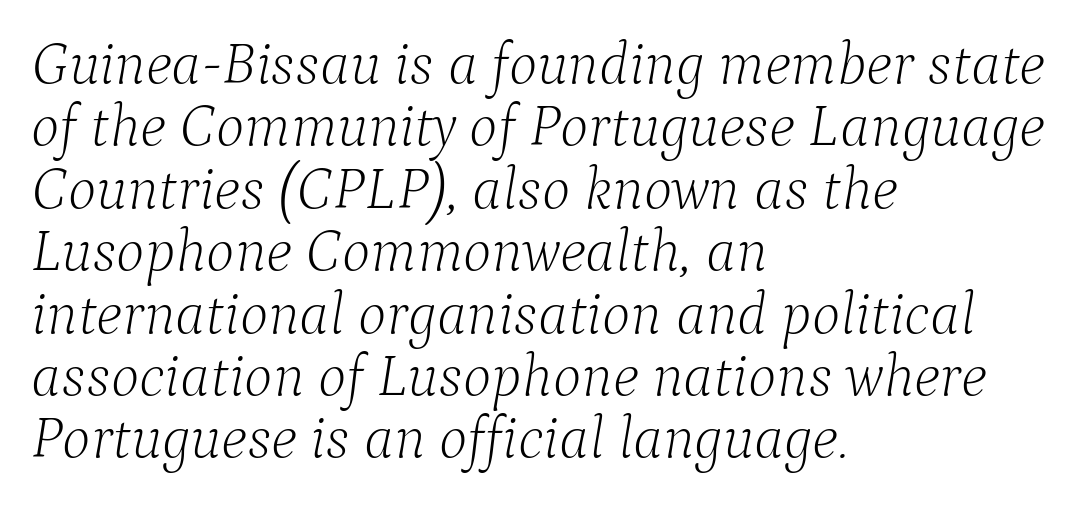
{"serif": "yes", "italic": "yes", "lean": "right", "slant_degrees": 9, "bold": "no", "weight": "light", "width": "normal", "stroke_contrast": "low", "x_height": "medium", "monospaced": "no", "underline": "no", "align": "left", "line_spacing": "tight", "line_spacing_ratio": 1.04, "letter_spacing": "normal", "letter_spacing_em": 0.0, "glyph_px": 60}
